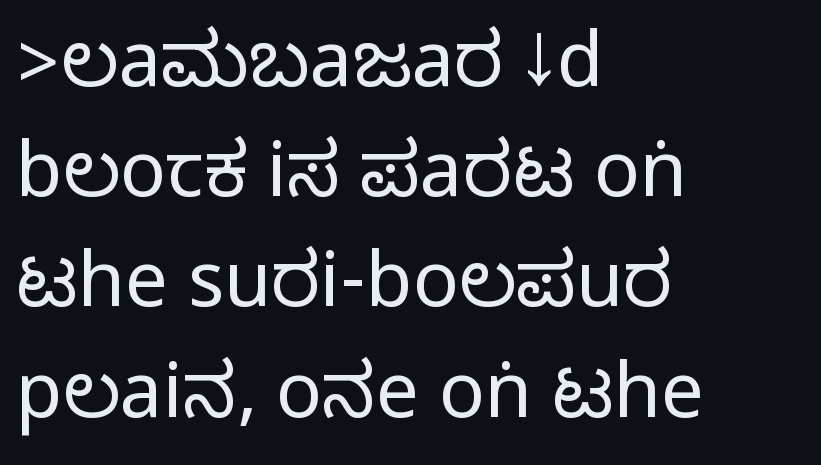
The font family rendered here belongs to the sans-serif group. Underline: absent. The passage shown stacks its lines at a standard gap. A typesetter would call this proportional, since set widths differ per character. The lines in this sample share a left origin and differ only in where they stop.
